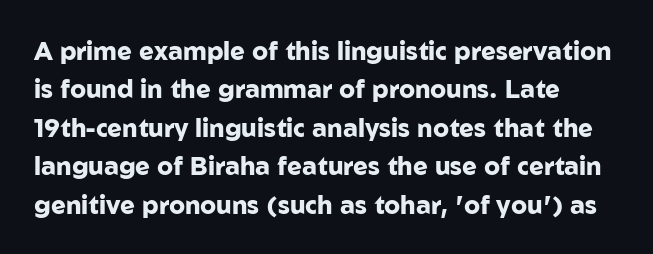
{"italic": "no", "bold": "yes", "underline": "no", "align": "left", "line_spacing": "normal", "line_spacing_ratio": 1.54, "letter_spacing": "normal", "letter_spacing_em": 0.0, "glyph_px": 25}
